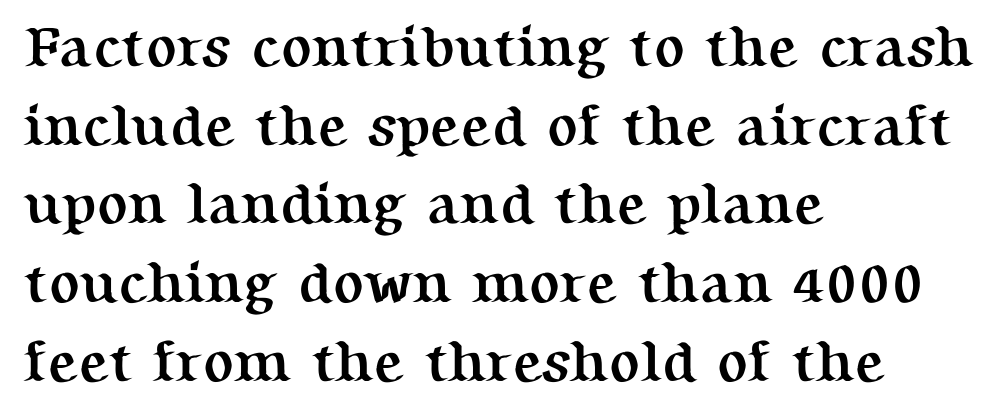
Q: Is the text bold? A: Yes.
Q: Is the text italic (slanted)? A: No, it is upright.
Q: Is the typeface a serif or a sans-serif typeface? A: Serif.
Q: Is the text underlined? A: No.
Q: How is the paragraph aligned? A: Left-aligned.
Q: Is the spacing between letters normal or unusually wide? A: Normal.
Q: Is the spacing between lines tight, normal or loose? A: Normal.
Q: Width (condensed, normal, or wide)? A: Normal.
Q: Stroke contrast? A: Medium.
Q: x-height? A: Medium.
Q: Monospaced? A: No.
